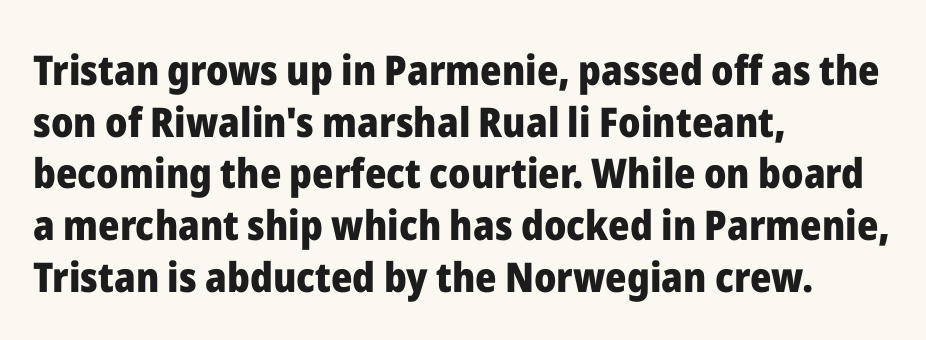
{"serif": "no", "italic": "no", "bold": "yes", "weight": "heavy", "width": "normal", "stroke_contrast": "low", "x_height": "medium", "monospaced": "no", "underline": "no", "align": "left", "line_spacing": "normal", "line_spacing_ratio": 1.26, "letter_spacing": "normal", "letter_spacing_em": 0.0, "glyph_px": 41}
